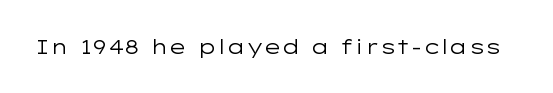
Q: Is the text bold? A: No.
Q: Is the text italic (slanted)? A: No, it is upright.
Q: Is the text underlined? A: No.
Q: Is the spacing between letters normal or unusually wide? A: Normal.
